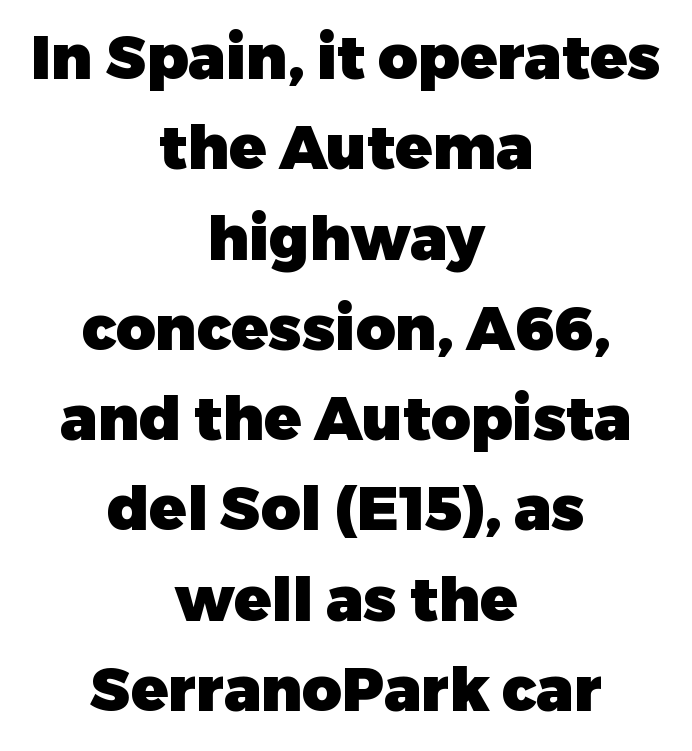
The image shows 61 px heavy sans-serif type, upright; set centered, normal line spacing (1.48x), normal letter spacing, not underlined; low stroke contrast and a medium x-height.
